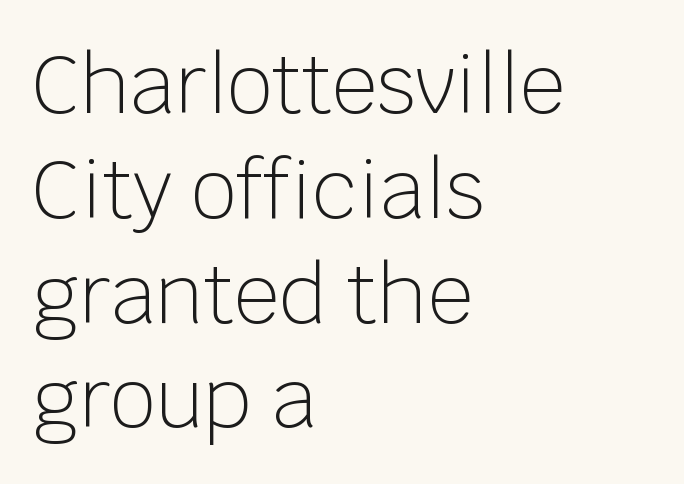
The image shows 80 px light sans-serif type, upright; set left-aligned, normal line spacing (1.31x), normal letter spacing, not underlined; low stroke contrast and a large x-height.
